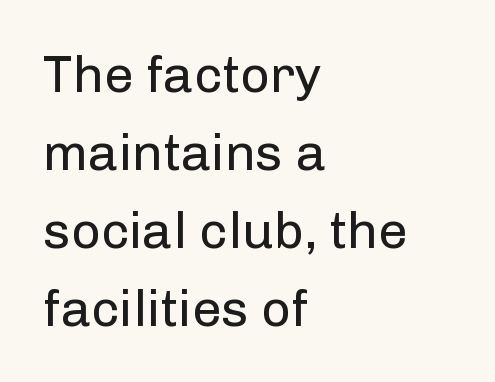
Q: Is the text bold? A: No.
Q: Is the text italic (slanted)? A: No, it is upright.
Q: Is the typeface a serif or a sans-serif typeface? A: Sans-serif.
Q: Is the text underlined? A: No.
Q: How is the paragraph aligned? A: Left-aligned.
Q: Is the spacing between letters normal or unusually wide? A: Normal.
Q: Is the spacing between lines tight, normal or loose? A: Normal.
Q: Width (condensed, normal, or wide)? A: Normal.
Q: Stroke contrast? A: Low.
Q: x-height? A: Medium.
Q: Monospaced? A: No.
